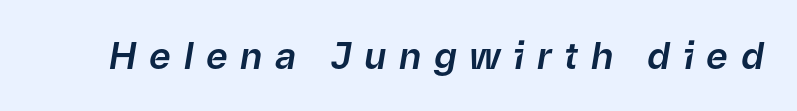
Q: Is the text italic (slanted)? A: Yes, it leans right by about 9 degrees.
Q: Is the text underlined? A: No.
Q: Is the spacing between letters normal or unusually wide? A: Unusually wide.
Q: Width (condensed, normal, or wide)? A: Normal.
Q: Stroke contrast? A: Low.
Q: x-height? A: Medium.
Q: Monospaced? A: No.
